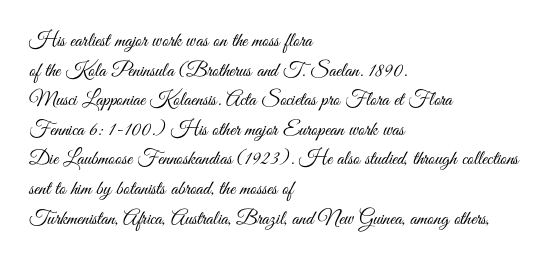
{"bold": "no", "underline": "no", "align": "left", "line_spacing": "normal", "line_spacing_ratio": 1.48, "letter_spacing": "normal", "letter_spacing_em": 0.0, "glyph_px": 20}
